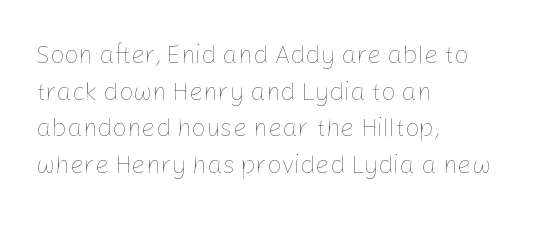
Q: Is the text bold? A: No.
Q: Is the text italic (slanted)? A: No, it is upright.
Q: Is the text underlined? A: No.
Q: How is the paragraph aligned? A: Left-aligned.
Q: Is the spacing between letters normal or unusually wide? A: Normal.
Q: Is the spacing between lines tight, normal or loose? A: Normal.
